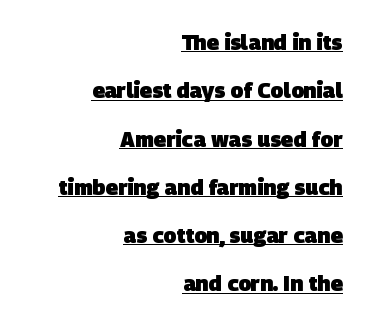
Q: Is the text bold? A: Yes.
Q: Is the text underlined? A: Yes.
Q: How is the paragraph aligned? A: Right-aligned.
Q: Is the spacing between letters normal or unusually wide? A: Normal.
Q: Is the spacing between lines tight, normal or loose? A: Loose.
